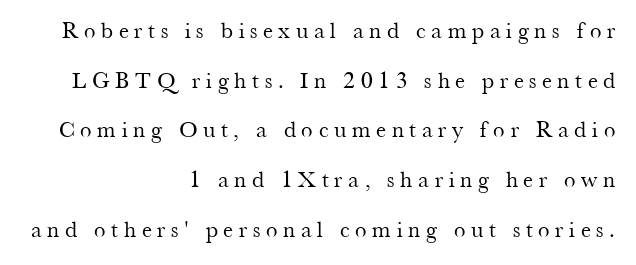
Weight: in the light-to-regular range. Horizontal alignment here is rightward, an uncommon choice for prose. Here the glyphs are tracked loosely, breaking word shapes into spaced letters. Quick note: interline space is abundant.
